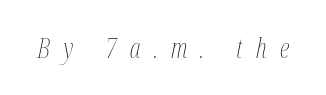
{"italic": "yes", "lean": "right", "slant_degrees": 12, "bold": "no", "underline": "no", "letter_spacing": "wide", "letter_spacing_em": 0.49, "glyph_px": 27}
